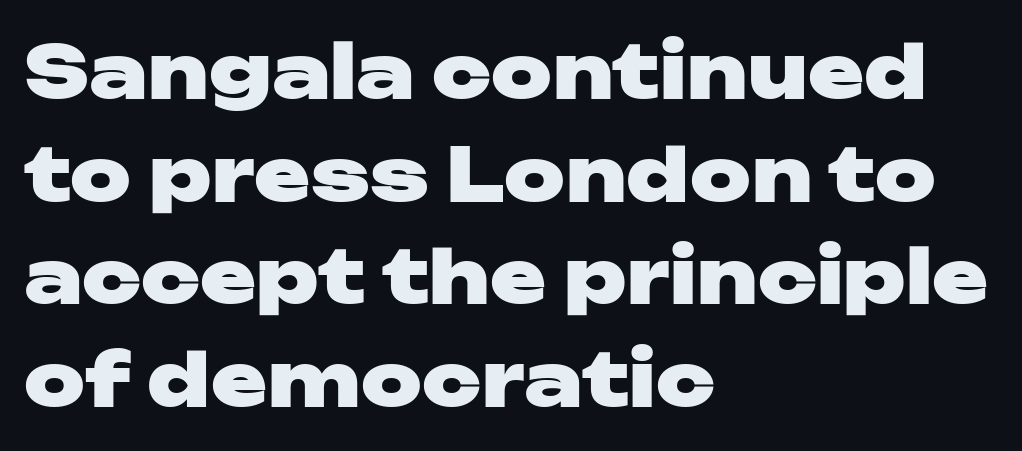
Q: Is the text bold? A: Yes.
Q: Is the text italic (slanted)? A: No, it is upright.
Q: Is the typeface a serif or a sans-serif typeface? A: Sans-serif.
Q: Is the text underlined? A: No.
Q: How is the paragraph aligned? A: Left-aligned.
Q: Is the spacing between letters normal or unusually wide? A: Normal.
Q: Is the spacing between lines tight, normal or loose? A: Normal.
Q: Width (condensed, normal, or wide)? A: Wide.
Q: Stroke contrast? A: Low.
Q: x-height? A: Medium.
Q: Monospaced? A: No.
